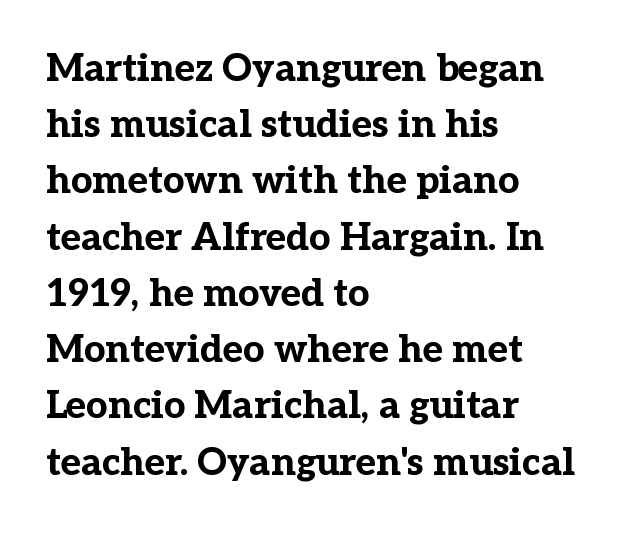
The image shows 38 px bold serif type, upright; set left-aligned, normal line spacing (1.48x), normal letter spacing, not underlined; low stroke contrast and a medium x-height.
